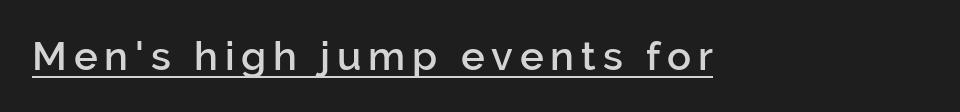
The image shows 40 px semibold sans-serif type, upright; set underlined; low stroke contrast and a medium x-height.
